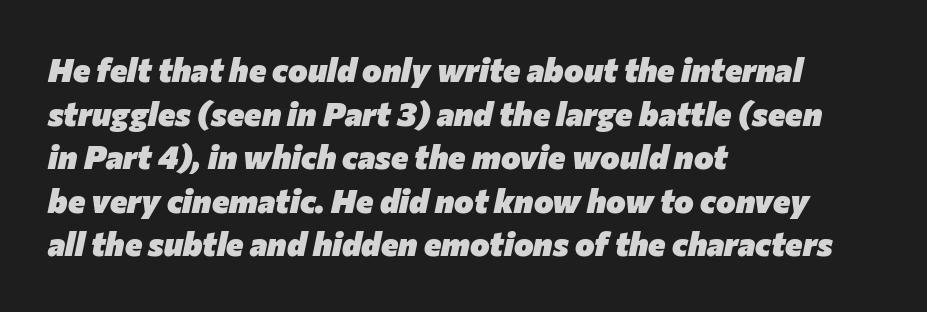
Q: Is the text bold? A: Yes.
Q: Is the text italic (slanted)? A: Yes, it leans right by about 12 degrees.
Q: Is the text underlined? A: No.
Q: How is the paragraph aligned? A: Left-aligned.
Q: Is the spacing between letters normal or unusually wide? A: Normal.
Q: Is the spacing between lines tight, normal or loose? A: Normal.
Q: Width (condensed, normal, or wide)? A: Normal.
Q: Stroke contrast? A: Low.
Q: x-height? A: Medium.
Q: Monospaced? A: No.
